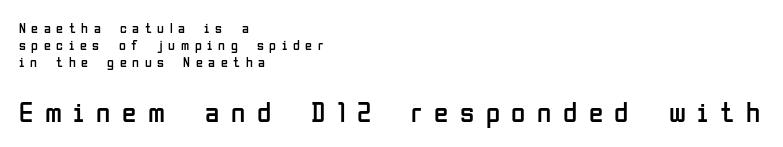
{"serif": "no", "italic": "no", "bold": "no", "weight": "regular", "width": "condensed", "stroke_contrast": "low", "x_height": "medium", "monospaced": "no", "underline": "no", "align": "left", "line_spacing_ratio": 1.2, "letter_spacing": "wide", "letter_spacing_em": 0.4, "larger_block": "second", "size_ratio": 2.07, "glyph_px": 29}
